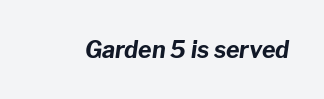
{"italic": "yes", "lean": "right", "slant_degrees": 8, "bold": "yes", "underline": "no", "letter_spacing": "normal", "letter_spacing_em": 0.0, "glyph_px": 23}
